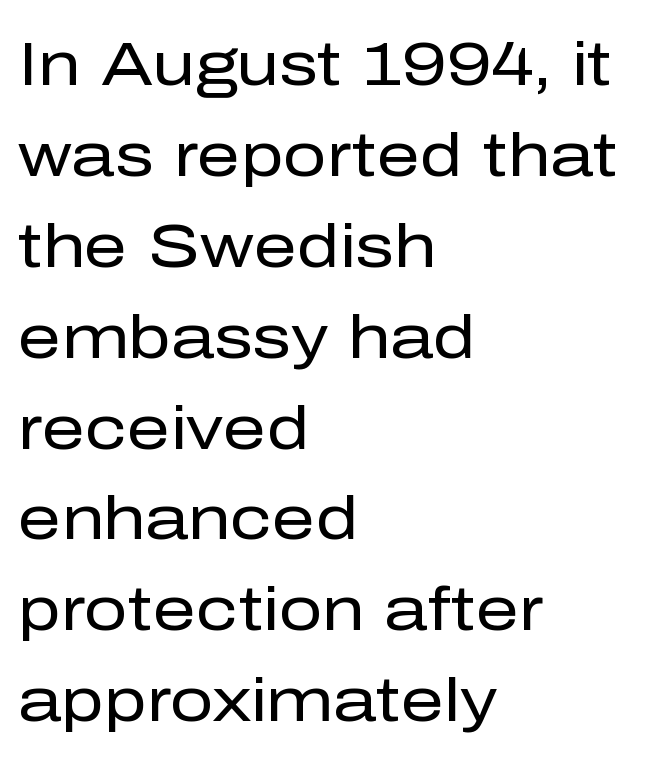
Short note: letters normally spaced. Teacher's note: observe the even left margin — that is flush-left alignment. A typesetter would call this leading conventional body-copy spacing. The type sits square on the baseline with zero lean.
